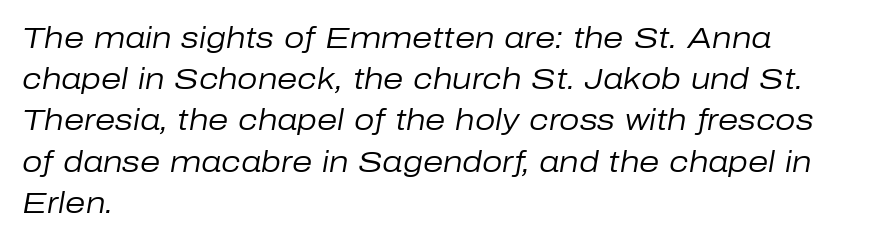
{"italic": "yes", "lean": "right", "slant_degrees": 10, "bold": "no", "weight": "regular", "width": "normal", "stroke_contrast": "low", "x_height": "medium", "monospaced": "no", "underline": "no", "align": "left", "line_spacing": "normal", "line_spacing_ratio": 1.42, "letter_spacing": "normal", "letter_spacing_em": 0.0, "glyph_px": 29}
